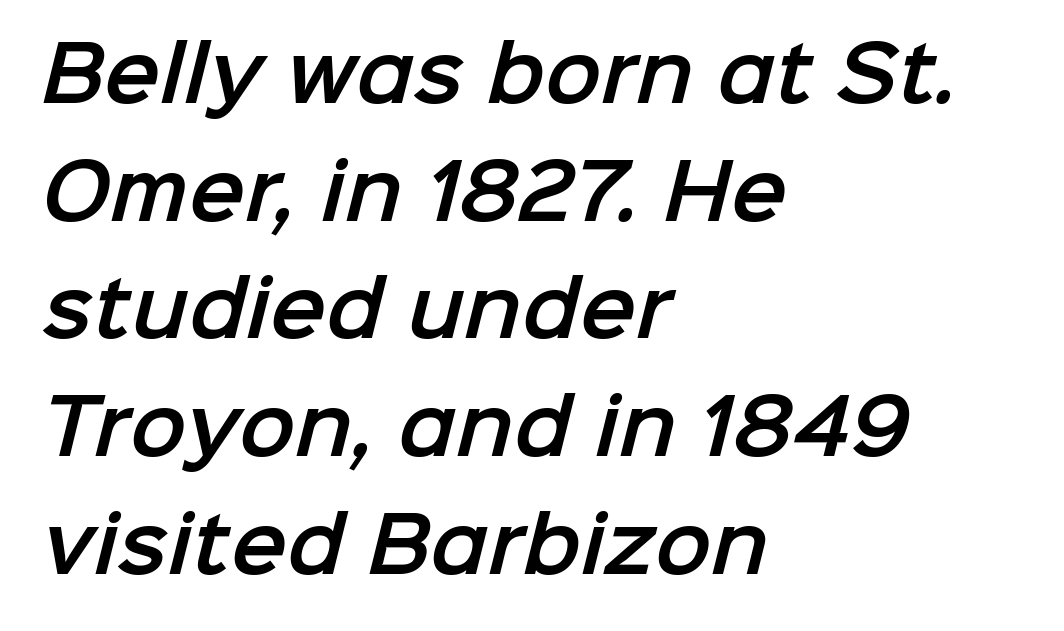
Tracking here is standard; glyphs follow each other at the usual distance. Typographically, this falls in the sans-serif category. A typesetter would call this proportional, since set widths differ per character. Honestly, the row spacing looks completely unremarkable.
